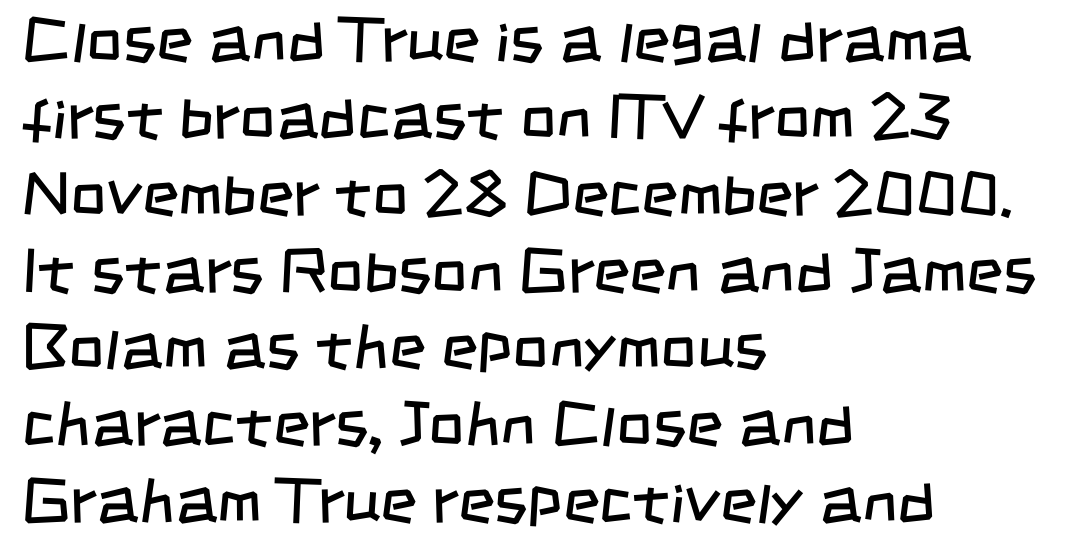
{"serif": "no", "bold": "no", "weight": "regular", "width": "condensed", "stroke_contrast": "low", "x_height": "large", "monospaced": "no", "underline": "no", "align": "left", "line_spacing_ratio": 1.22, "letter_spacing": "normal", "letter_spacing_em": 0.0, "glyph_px": 63}
